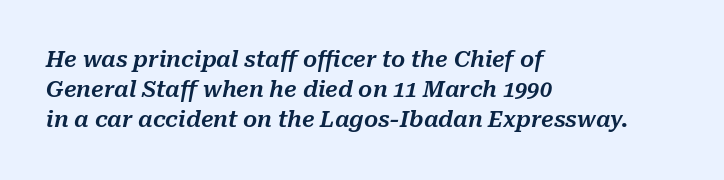
The image shows 22 px text type, italic (leaning right); set left-aligned, normal line spacing (1.37x), normal letter spacing, not underlined.
